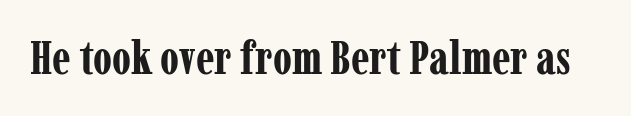
Q: Is the text bold? A: Yes.
Q: Is the text italic (slanted)? A: No, it is upright.
Q: Is the typeface a serif or a sans-serif typeface? A: Serif.
Q: Is the text underlined? A: No.
Q: Is the spacing between letters normal or unusually wide? A: Normal.
Q: Width (condensed, normal, or wide)? A: Condensed.
Q: Stroke contrast? A: Low.
Q: x-height? A: Medium.
Q: Monospaced? A: No.
